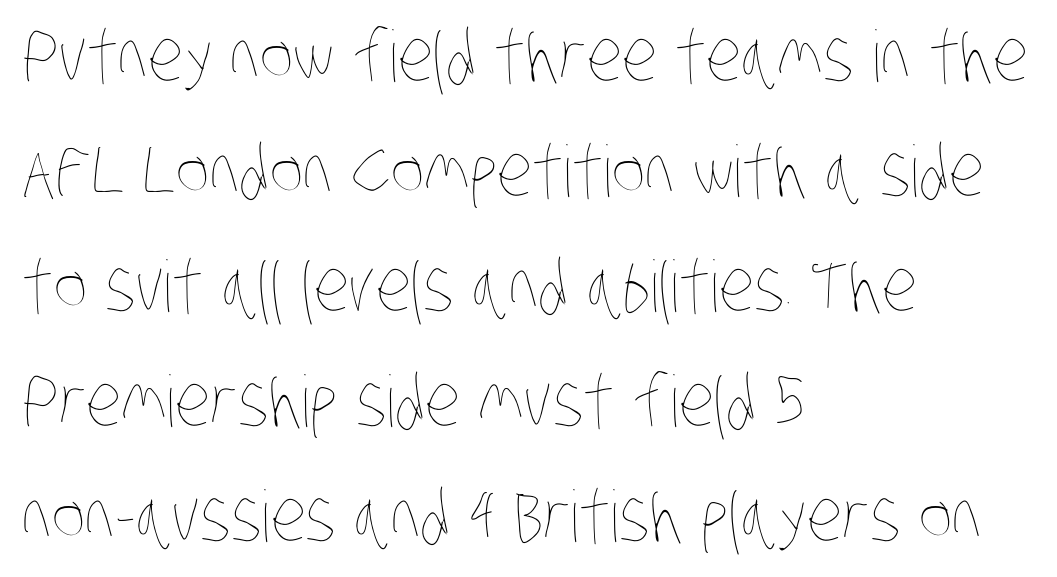
Q: Is the text bold? A: No.
Q: Is the text underlined? A: No.
Q: How is the paragraph aligned? A: Left-aligned.
Q: Is the spacing between letters normal or unusually wide? A: Normal.
Q: Is the spacing between lines tight, normal or loose? A: Normal.
Q: Width (condensed, normal, or wide)? A: Condensed.
Q: Stroke contrast? A: Low.
Q: x-height? A: Large.
Q: Monospaced? A: No.
